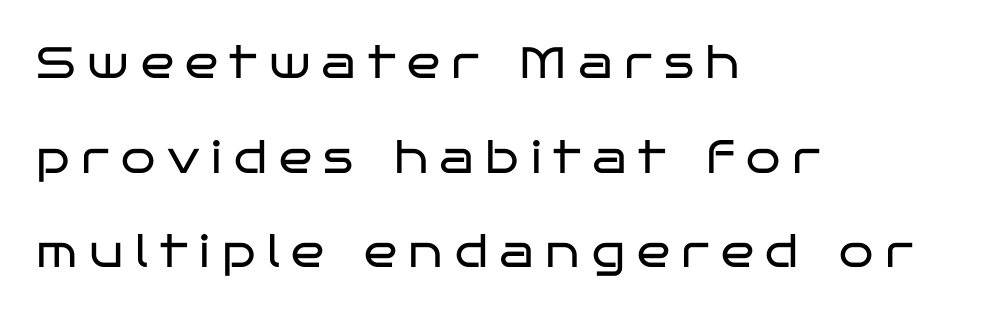
The image shows 44 px regular-weight, wide sans-serif type, upright; set left-aligned, loose line spacing (2.15x), unusually wide letter spacing (+0.27 em), not underlined; low stroke contrast and a large x-height.
